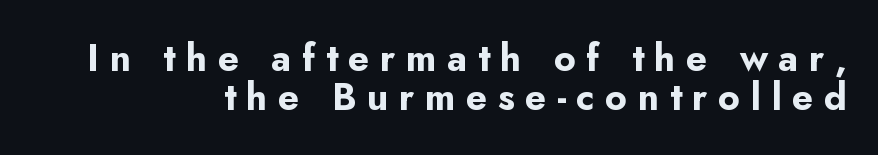
The image shows 37 px bold sans-serif type, upright; set right-aligned, tight line spacing (1.05x), unusually wide letter spacing (+0.29 em), not underlined; low stroke contrast and a small x-height.
